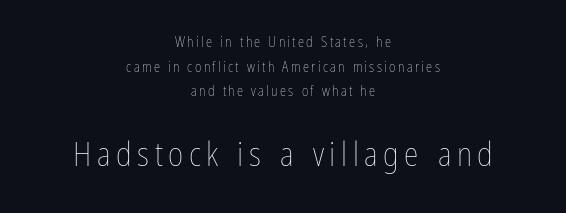
The image shows 33 px thin, condensed type, upright; set centered, line spacing 1.76x, not underlined; the second (bottom) block is 2.36x larger; low stroke contrast and a medium x-height.
